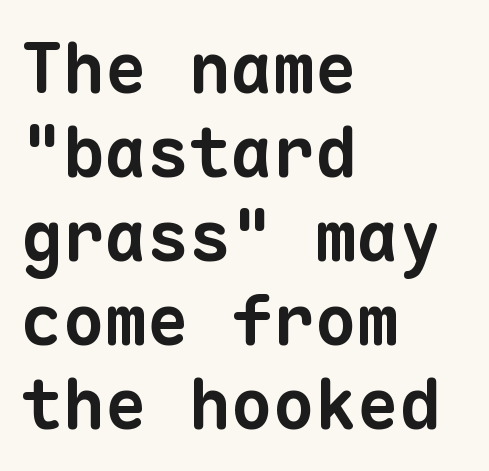
Q: Is the text bold? A: Yes.
Q: Is the typeface a serif or a sans-serif typeface? A: Sans-serif.
Q: Is the text underlined? A: No.
Q: How is the paragraph aligned? A: Left-aligned.
Q: Is the spacing between letters normal or unusually wide? A: Normal.
Q: Width (condensed, normal, or wide)? A: Normal.
Q: Stroke contrast? A: Low.
Q: x-height? A: Medium.
Q: Monospaced? A: Yes.
